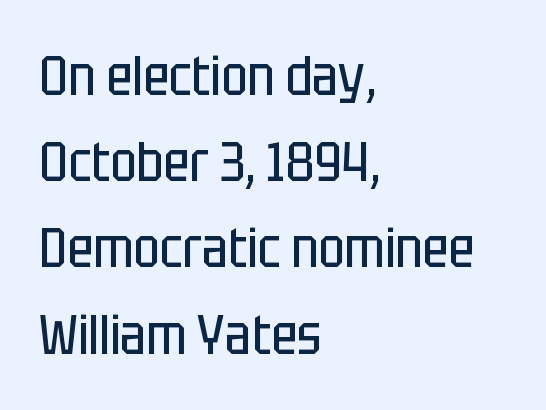
Q: Is the text bold? A: No.
Q: Is the text italic (slanted)? A: No, it is upright.
Q: Is the typeface a serif or a sans-serif typeface? A: Sans-serif.
Q: Is the text underlined? A: No.
Q: How is the paragraph aligned? A: Left-aligned.
Q: Is the spacing between letters normal or unusually wide? A: Normal.
Q: Is the spacing between lines tight, normal or loose? A: Normal.
Q: Width (condensed, normal, or wide)? A: Condensed.
Q: Stroke contrast? A: Low.
Q: x-height? A: Large.
Q: Monospaced? A: No.
